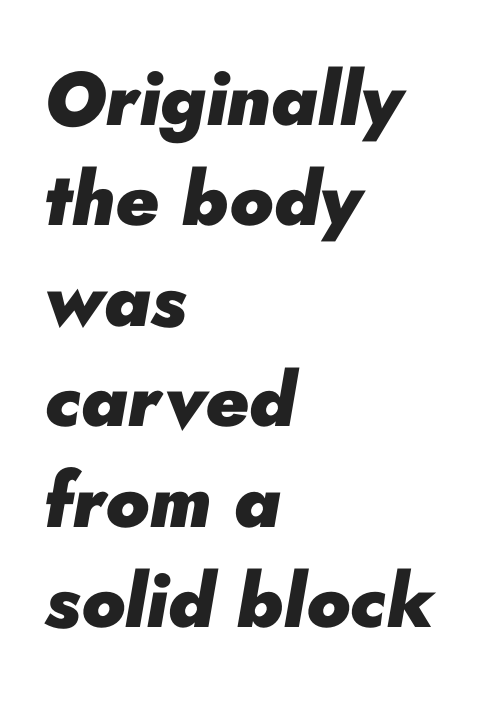
Honestly, there is no underline to notice here at all. Is this a fixed-width face? No — the glyphs have proportional, varying widths. Tracking here is standard; glyphs follow each other at the usual distance. A classic flush-left, rag-right setting is used for this passage. Observe the lean: these are italic letterforms.
